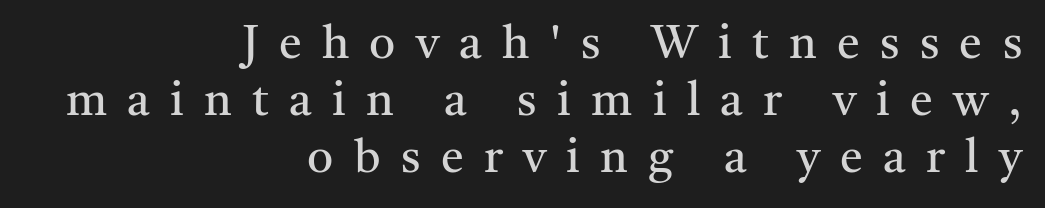
Q: Is the text bold? A: No.
Q: Is the text italic (slanted)? A: No, it is upright.
Q: Is the typeface a serif or a sans-serif typeface? A: Serif.
Q: Is the text underlined? A: No.
Q: How is the paragraph aligned? A: Right-aligned.
Q: Is the spacing between letters normal or unusually wide? A: Unusually wide.
Q: Width (condensed, normal, or wide)? A: Normal.
Q: Stroke contrast? A: Medium.
Q: x-height? A: Medium.
Q: Monospaced? A: No.
